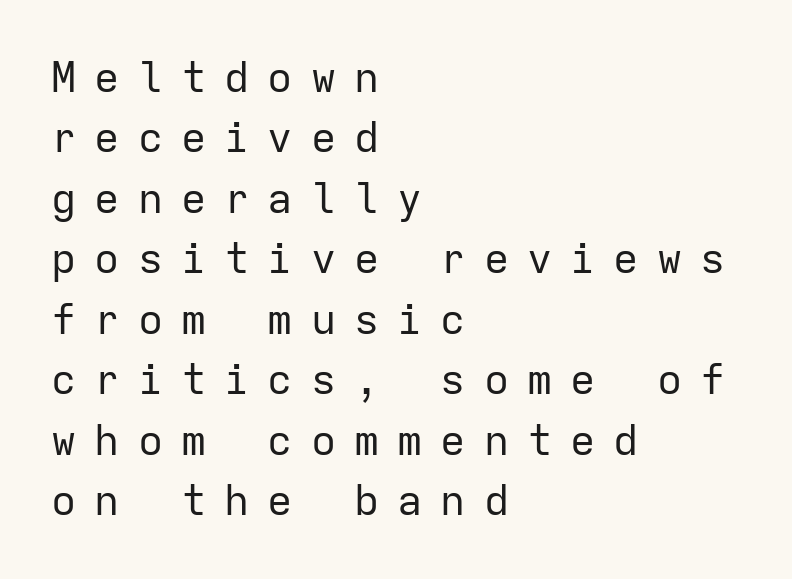
{"serif": "no", "italic": "no", "bold": "no", "weight": "regular", "width": "normal", "stroke_contrast": "low", "x_height": "medium", "monospaced": "yes", "underline": "no", "align": "left", "line_spacing": "normal", "line_spacing_ratio": 1.44, "letter_spacing": "wide", "letter_spacing_em": 0.43, "glyph_px": 42}
